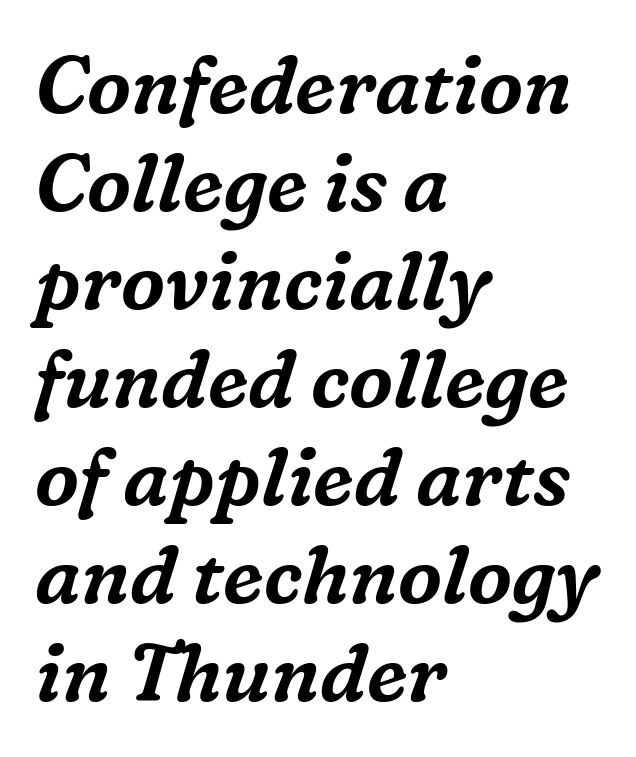
This sample is left-justified, so line endings fall wherever the words run out. A clean baseline with only descenders dipping below it. Tall strokes in this sample are angled rather than plumb. Varying glyph widths throughout — classic text-font behaviour. Check where the strokes stop: tiny serifs finish them off.
